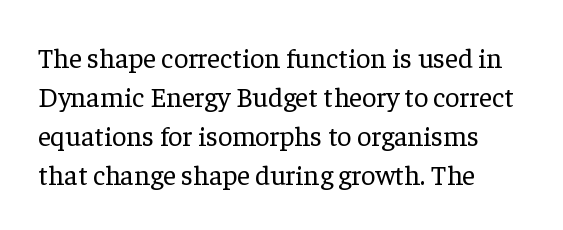
Q: Is the text bold? A: No.
Q: Is the text italic (slanted)? A: No, it is upright.
Q: Is the typeface a serif or a sans-serif typeface? A: Serif.
Q: Is the text underlined? A: No.
Q: How is the paragraph aligned? A: Left-aligned.
Q: Is the spacing between letters normal or unusually wide? A: Normal.
Q: Is the spacing between lines tight, normal or loose? A: Normal.
Q: Width (condensed, normal, or wide)? A: Normal.
Q: Stroke contrast? A: Low.
Q: x-height? A: Medium.
Q: Monospaced? A: No.
